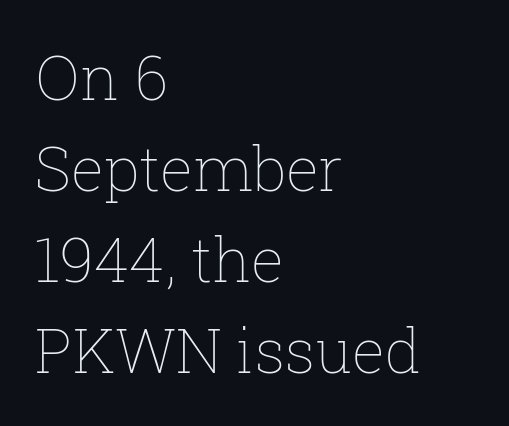
The image shows 62 px thin type, upright; set left-aligned, normal line spacing (1.47x), normal letter spacing, not underlined; low stroke contrast and a medium x-height.
